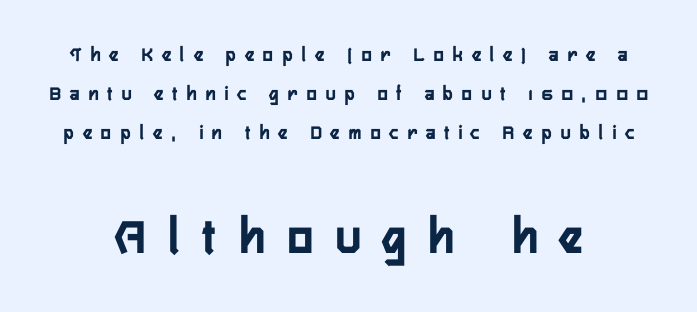
The image shows 53 px condensed sans-serif type, upright; set centered, line spacing 1.86x, unusually wide letter spacing (+0.43 em), not underlined; the second (bottom) block is 2.52x larger; low stroke contrast and a medium x-height.
